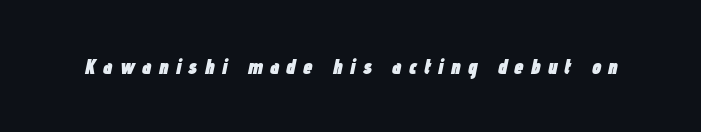
The image shows 21 px bold type, italic (leaning right); set unusually wide letter spacing (+0.34 em), not underlined.
